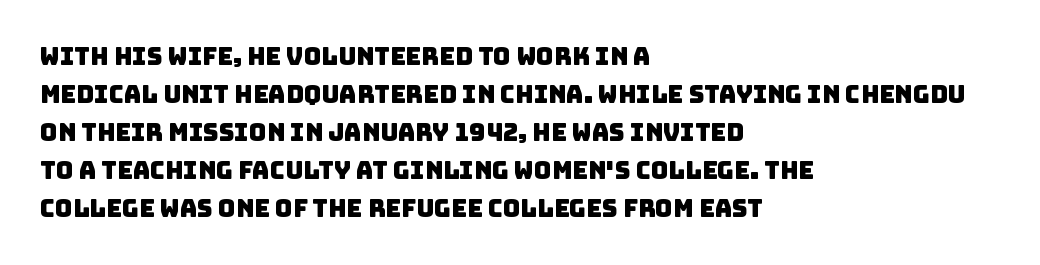
Characters follow at the spacing the type designer built in. Does the leading feel generous? No, just average. Quick note: underline off. The paragraph shown leans on its left margin.
